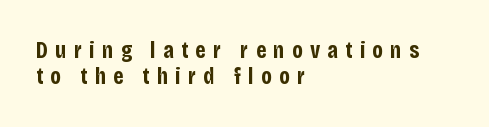
{"italic": "no", "bold": "yes", "underline": "no", "align": "left", "line_spacing": "tight", "line_spacing_ratio": 1.13, "letter_spacing": "wide", "letter_spacing_em": 0.32, "glyph_px": 23}
